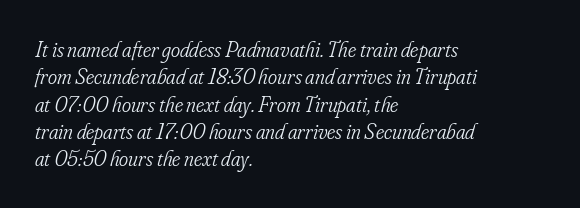
Where is the straight margin? On the left. No extra tracking has been applied to these lines. Underlining? Definitely not there. A quiet, ordinary-to-light weight characterises the typeface. In terms of posture, this sample is oblique.
